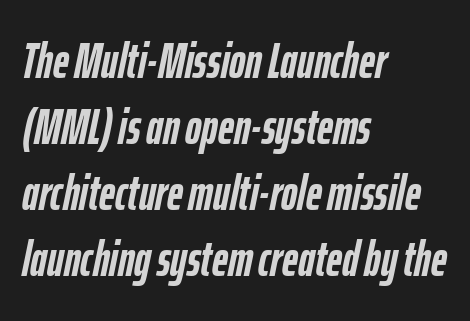
The image shows 49 px semibold, condensed type, italic (leaning right); set left-aligned, normal line spacing (1.35x), normal letter spacing, not underlined; low stroke contrast and a medium x-height.
